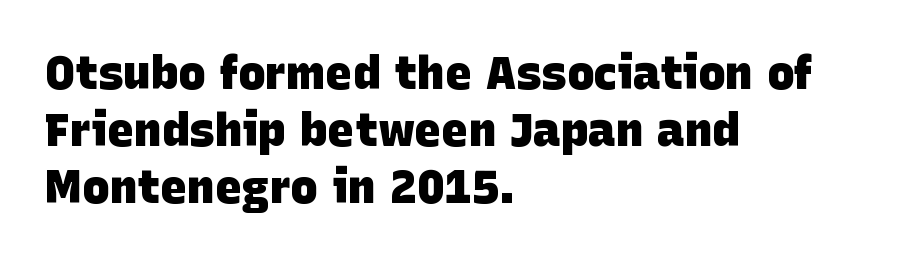
The image shows 46 px heavy sans-serif type; set left-aligned, line spacing 1.24x, normal letter spacing, not underlined; low stroke contrast and a large x-height.
